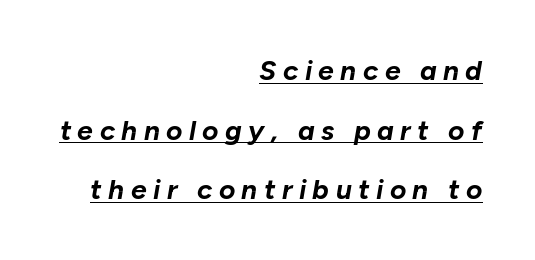
Q: Is the text bold? A: Yes.
Q: Is the text italic (slanted)? A: Yes, it leans right by about 10 degrees.
Q: Is the text underlined? A: Yes.
Q: How is the paragraph aligned? A: Right-aligned.
Q: Is the spacing between letters normal or unusually wide? A: Unusually wide.
Q: Is the spacing between lines tight, normal or loose? A: Loose.
Q: Width (condensed, normal, or wide)? A: Normal.
Q: Stroke contrast? A: Low.
Q: x-height? A: Medium.
Q: Monospaced? A: No.
